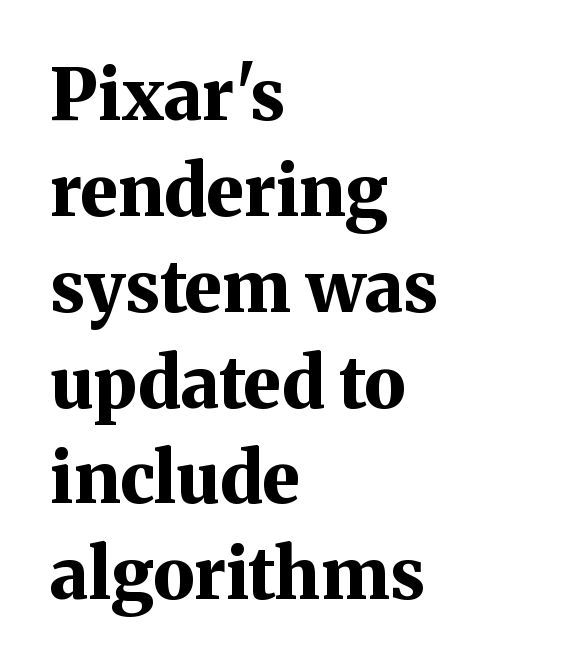
{"serif": "yes", "italic": "no", "bold": "yes", "weight": "bold", "width": "normal", "stroke_contrast": "medium", "x_height": "medium", "monospaced": "no", "underline": "no", "align": "left", "line_spacing": "normal", "line_spacing_ratio": 1.35, "letter_spacing": "normal", "letter_spacing_em": 0.0, "glyph_px": 71}
